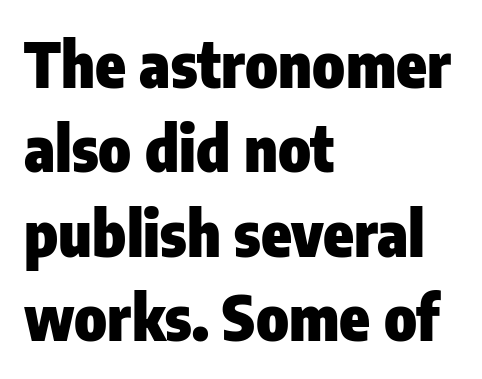
Q: Is the text bold? A: Yes.
Q: Is the text italic (slanted)? A: No, it is upright.
Q: Is the typeface a serif or a sans-serif typeface? A: Sans-serif.
Q: Is the text underlined? A: No.
Q: How is the paragraph aligned? A: Left-aligned.
Q: Is the spacing between letters normal or unusually wide? A: Normal.
Q: Is the spacing between lines tight, normal or loose? A: Normal.
Q: Width (condensed, normal, or wide)? A: Condensed.
Q: Stroke contrast? A: Low.
Q: x-height? A: Medium.
Q: Monospaced? A: No.
